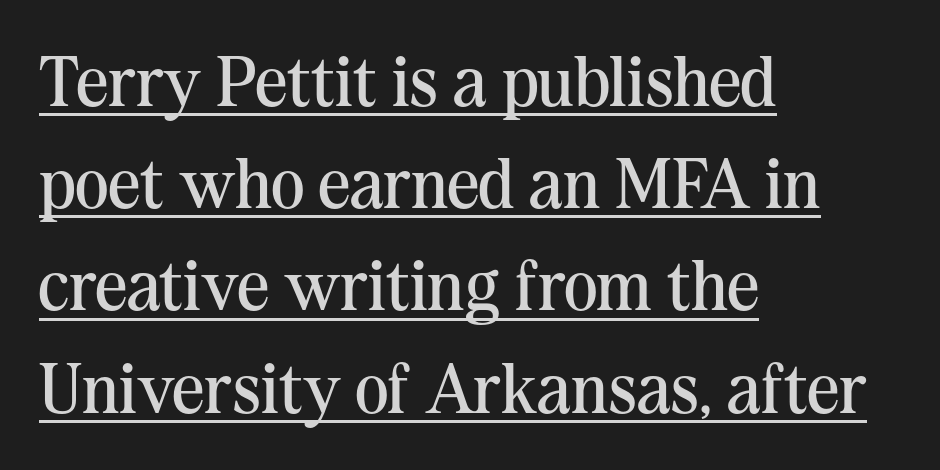
{"serif": "yes", "italic": "no", "bold": "no", "weight": "regular", "width": "normal", "stroke_contrast": "medium", "x_height": "medium", "monospaced": "no", "underline": "yes", "align": "left", "line_spacing": "normal", "line_spacing_ratio": 1.44, "letter_spacing": "normal", "letter_spacing_em": 0.0, "glyph_px": 71}
